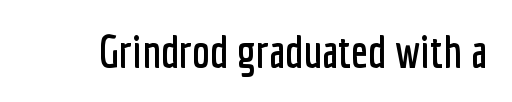
The image shows 45 px condensed sans-serif type, upright; set normal letter spacing, not underlined; low stroke contrast and a medium x-height.
